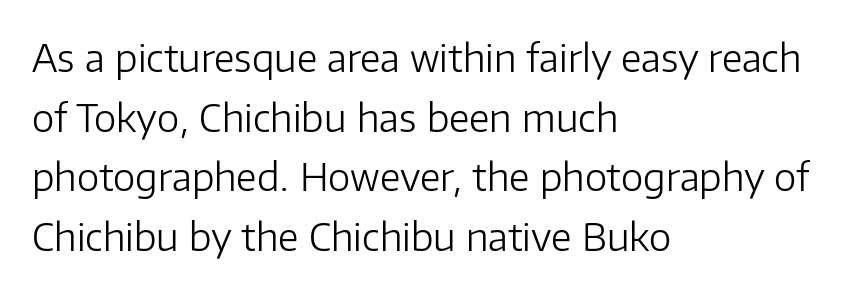
The image shows 38 px light sans-serif type, upright; set left-aligned, normal line spacing (1.57x), normal letter spacing, not underlined; low stroke contrast and a medium x-height.
